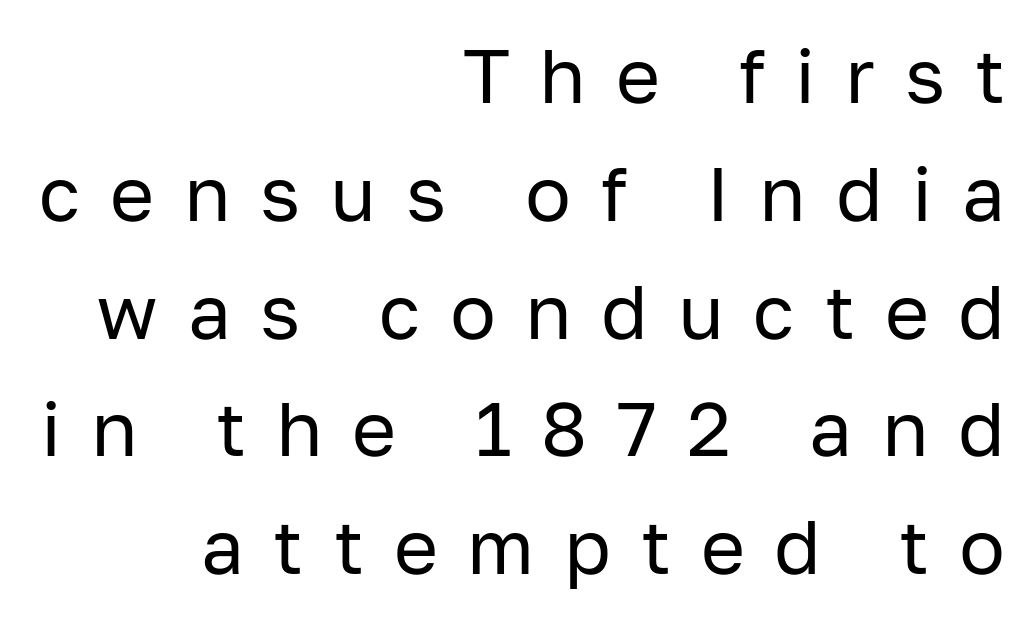
The image shows 76 px regular-weight sans-serif type, upright; set right-aligned, normal line spacing (1.55x), unusually wide letter spacing (+0.39 em), not underlined; low stroke contrast and a medium x-height.
